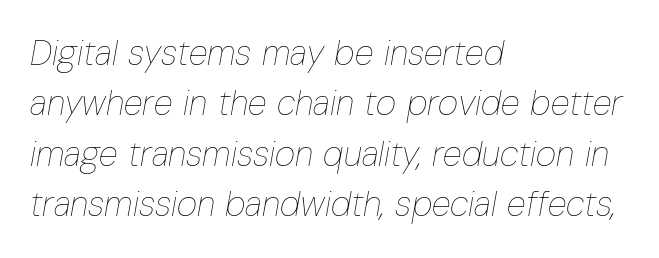
Q: Is the text bold? A: No.
Q: Is the text italic (slanted)? A: Yes, it leans right by about 10 degrees.
Q: Is the text underlined? A: No.
Q: How is the paragraph aligned? A: Left-aligned.
Q: Is the spacing between letters normal or unusually wide? A: Normal.
Q: Is the spacing between lines tight, normal or loose? A: Normal.
Q: Width (condensed, normal, or wide)? A: Condensed.
Q: Stroke contrast? A: Low.
Q: x-height? A: Medium.
Q: Monospaced? A: No.
